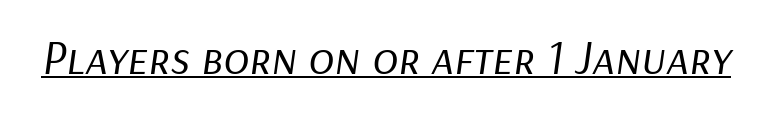
Q: Is the text bold? A: No.
Q: Is the text italic (slanted)? A: Yes, it leans right by about 9 degrees.
Q: Is the text underlined? A: Yes.
Q: Is the spacing between letters normal or unusually wide? A: Normal.
Q: Width (condensed, normal, or wide)? A: Normal.
Q: Stroke contrast? A: Low.
Q: x-height? A: Medium.
Q: Monospaced? A: No.
